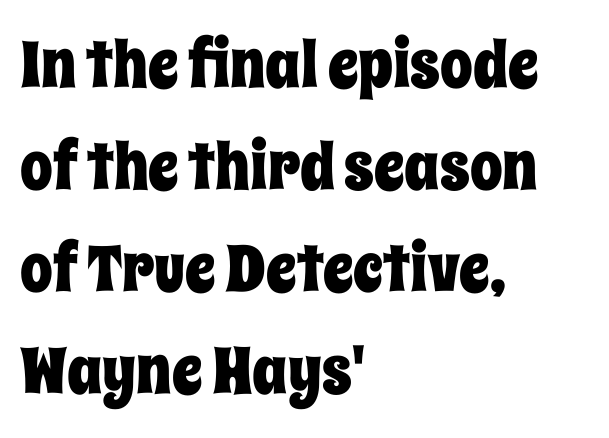
Q: Is the text italic (slanted)? A: No, it is upright.
Q: Is the text underlined? A: No.
Q: How is the paragraph aligned? A: Left-aligned.
Q: Is the spacing between letters normal or unusually wide? A: Normal.
Q: Is the spacing between lines tight, normal or loose? A: Normal.
Q: Width (condensed, normal, or wide)? A: Condensed.
Q: Stroke contrast? A: Low.
Q: x-height? A: Large.
Q: Monospaced? A: No.
